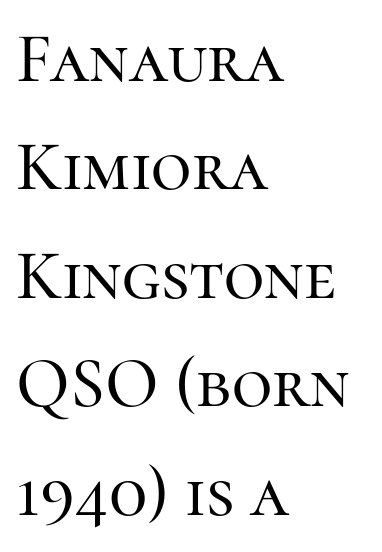
The image shows 70 px serif type, upright; set left-aligned, normal line spacing (1.55x), normal letter spacing, not underlined; high stroke contrast and a medium x-height.
